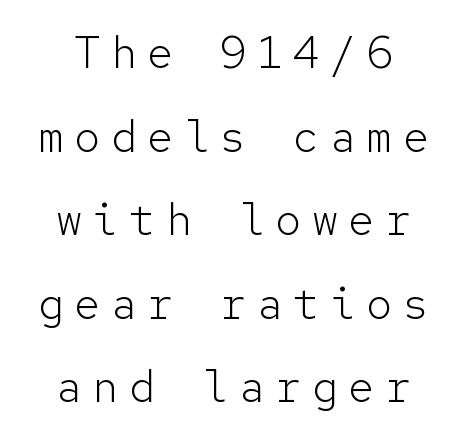
The image shows 44 px light sans-serif type, upright, monospaced; set centered, loose line spacing (1.9x), unusually wide letter spacing (+0.23 em), not underlined; low stroke contrast and a medium x-height.
